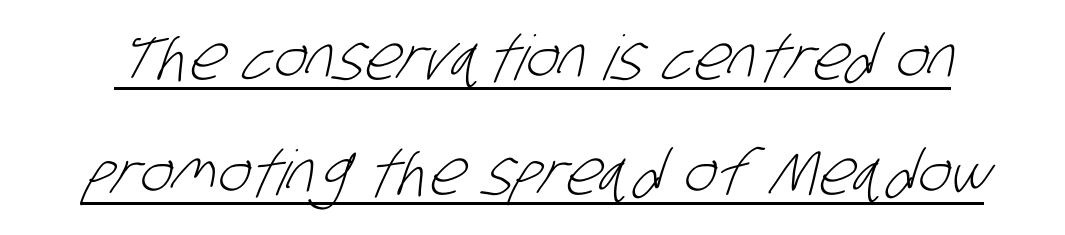
Q: Is the text bold? A: No.
Q: Is the typeface a serif or a sans-serif typeface? A: Sans-serif.
Q: Is the text underlined? A: Yes.
Q: Is the spacing between letters normal or unusually wide? A: Normal.
Q: Width (condensed, normal, or wide)? A: Condensed.
Q: Stroke contrast? A: Low.
Q: x-height? A: Large.
Q: Monospaced? A: No.
